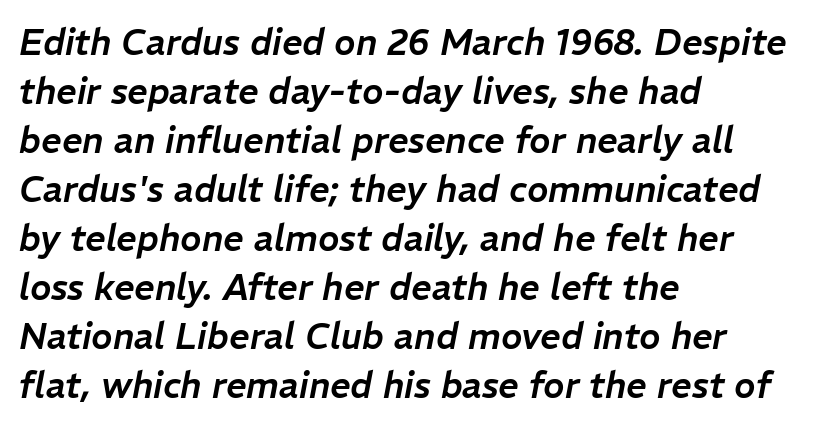
Q: Is the text italic (slanted)? A: Yes, it leans right by about 11 degrees.
Q: Is the text underlined? A: No.
Q: How is the paragraph aligned? A: Left-aligned.
Q: Is the spacing between letters normal or unusually wide? A: Normal.
Q: Is the spacing between lines tight, normal or loose? A: Normal.
Q: Width (condensed, normal, or wide)? A: Normal.
Q: Stroke contrast? A: Low.
Q: x-height? A: Medium.
Q: Monospaced? A: No.
